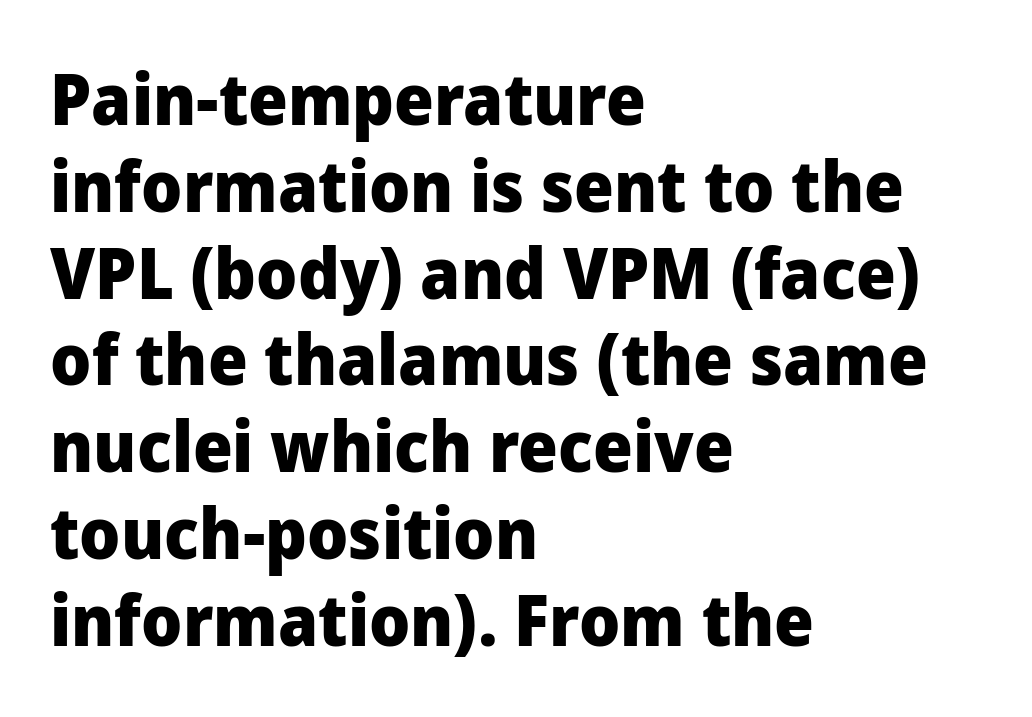
Q: Is the text bold? A: Yes.
Q: Is the text italic (slanted)? A: No, it is upright.
Q: Is the typeface a serif or a sans-serif typeface? A: Sans-serif.
Q: Is the text underlined? A: No.
Q: How is the paragraph aligned? A: Left-aligned.
Q: Is the spacing between letters normal or unusually wide? A: Normal.
Q: Width (condensed, normal, or wide)? A: Normal.
Q: Stroke contrast? A: Low.
Q: x-height? A: Medium.
Q: Monospaced? A: No.
